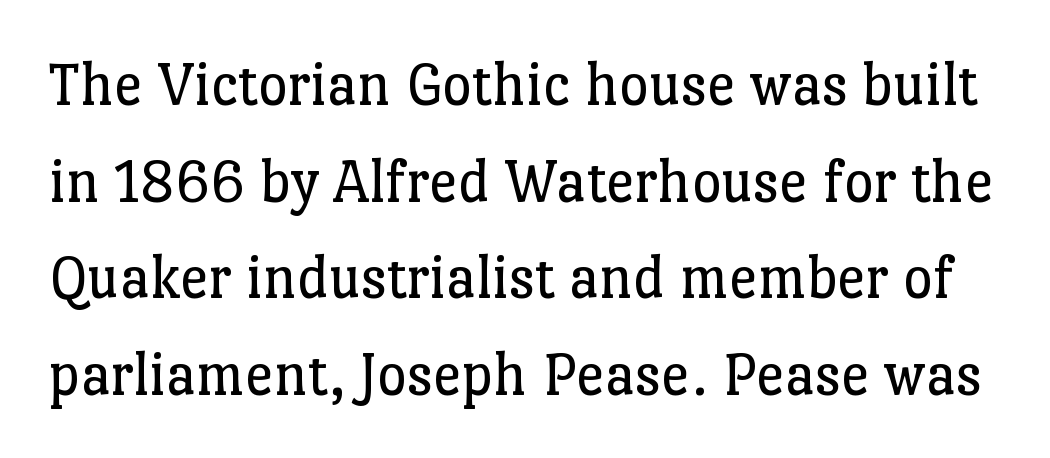
The image shows 64 px regular-weight serif type, upright; set normal line spacing (1.51x), normal letter spacing, not underlined; low stroke contrast and a medium x-height.
